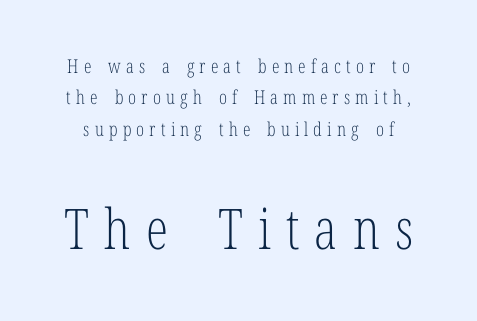
Q: Is the text bold? A: No.
Q: Is the text italic (slanted)? A: No, it is upright.
Q: Is the typeface a serif or a sans-serif typeface? A: Serif.
Q: Is the text underlined? A: No.
Q: Is the spacing between letters normal or unusually wide? A: Unusually wide.
Q: Is the spacing between lines tight, normal or loose? A: Normal.
Q: Which block of text is set in a larger size, the first (top) or the second (bottom)? A: The second (bottom) one.
Q: Width (condensed, normal, or wide)? A: Condensed.
Q: Stroke contrast? A: Low.
Q: x-height? A: Medium.
Q: Monospaced? A: No.
